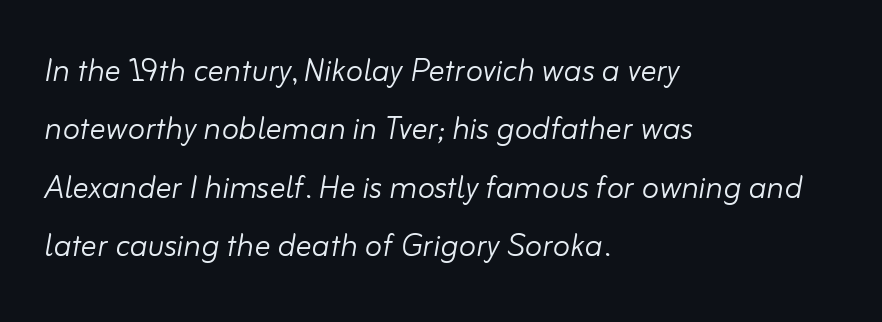
Notice how the stems are inclined rather than vertical — that's the hallmark of italics. A typesetter would call this leading conventional body-copy spacing. Horizontal alignment here is leftward, the default for most running prose. Varying glyph widths throughout — classic text-font behaviour. Honestly, there is no underline to notice here at all. Honestly, the letter spacing is just normal — you wouldn't notice it.
